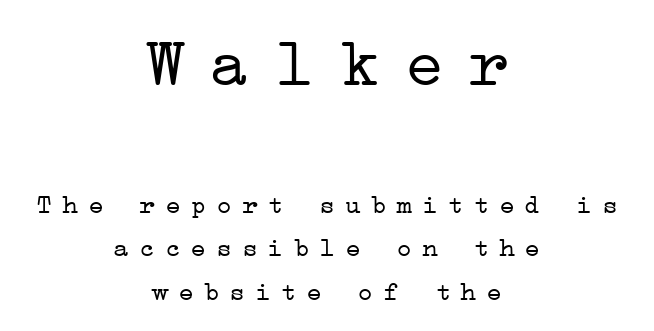
This is not heavy type; no bold has been used. Check under the words: just untouched page. Visually the block forms a symmetrical silhouette, jagged on both flanks. Observe the wide spacing: letters keep a clear distance from each other.
